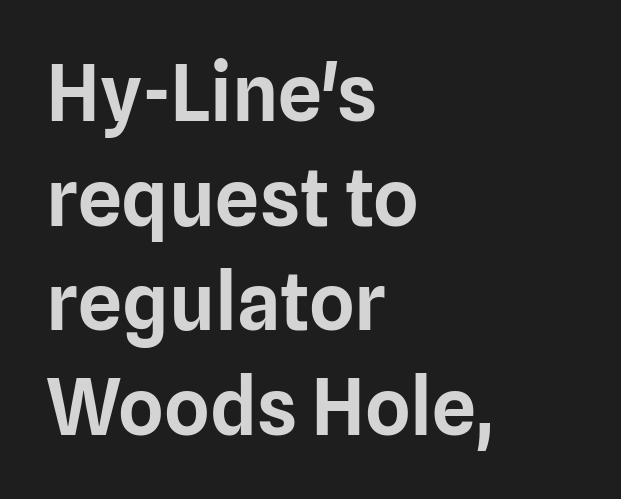
The image shows 78 px sans-serif type, upright; set left-aligned, normal line spacing (1.34x), normal letter spacing, not underlined; low stroke contrast and a medium x-height.
